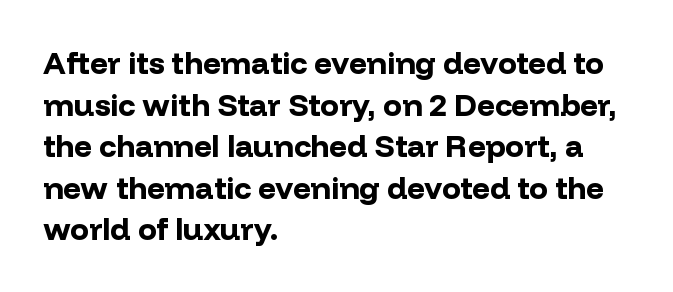
The passage shown is typed in a proportional face where columns would drift. No italicization has been applied; the sample stays upright. The passage shown is typeset with a sans-serif family. Underlining? Definitely not there. Heavy, bold letterforms. Left-aligned paragraph, ragged on the right.
